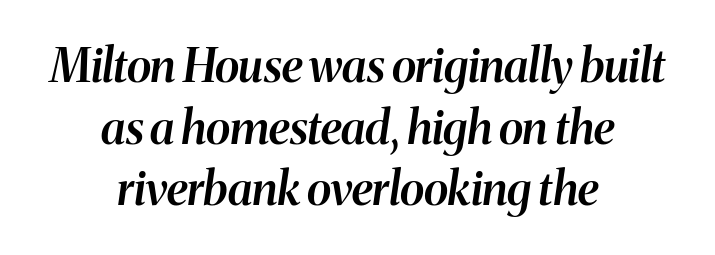
The image shows 46 px semibold type, italic (leaning right); set centered, normal line spacing (1.34x), normal letter spacing, not underlined; medium stroke contrast and a medium x-height.
